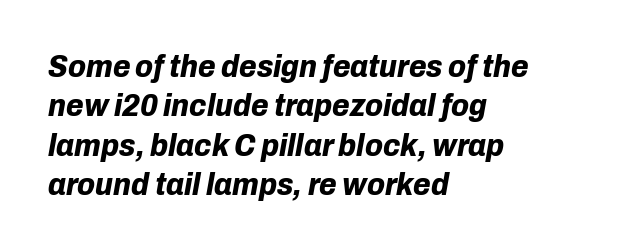
{"italic": "yes", "lean": "right", "slant_degrees": 10, "bold": "yes", "weight": "bold", "width": "normal", "stroke_contrast": "low", "x_height": "medium", "monospaced": "no", "underline": "no", "align": "left", "line_spacing_ratio": 1.23, "letter_spacing": "normal", "letter_spacing_em": 0.0, "glyph_px": 32}
